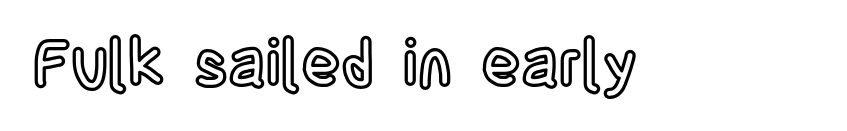
Characters remain perfectly vertical along every line. Between one letter and the next there's only the usual sliver of space. Underlining? Definitely not there. The rendering uses natural spacing where letterforms have individual widths.
